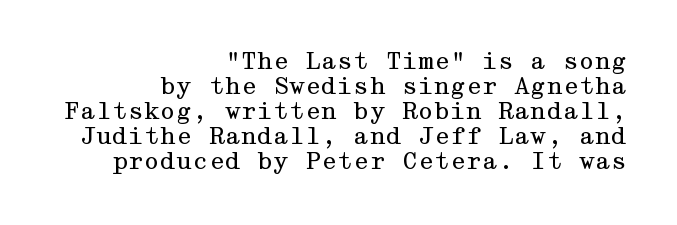
Ordinary non-slanted type is in use. Letter spacing: default. Compared with typical paragraphs, the rows here are closer together. Plain, unruled lines of type. Alignment: flush right. The letterforms sit at book weight or below.
